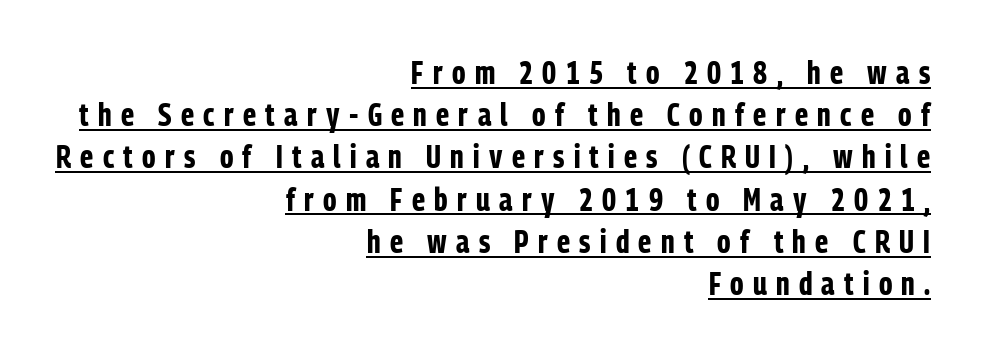
Q: Is the text bold? A: Yes.
Q: Is the text italic (slanted)? A: No, it is upright.
Q: Is the typeface a serif or a sans-serif typeface? A: Sans-serif.
Q: Is the text underlined? A: Yes.
Q: How is the paragraph aligned? A: Right-aligned.
Q: Is the spacing between letters normal or unusually wide? A: Unusually wide.
Q: Is the spacing between lines tight, normal or loose? A: Normal.
Q: Width (condensed, normal, or wide)? A: Condensed.
Q: Stroke contrast? A: Low.
Q: x-height? A: Medium.
Q: Monospaced? A: No.
